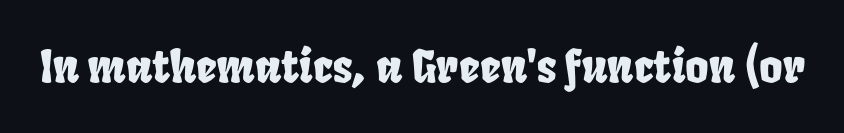
Q: Is the text underlined? A: No.
Q: Is the spacing between letters normal or unusually wide? A: Normal.
Q: Width (condensed, normal, or wide)? A: Condensed.
Q: Stroke contrast? A: Low.
Q: x-height? A: Large.
Q: Monospaced? A: No.
